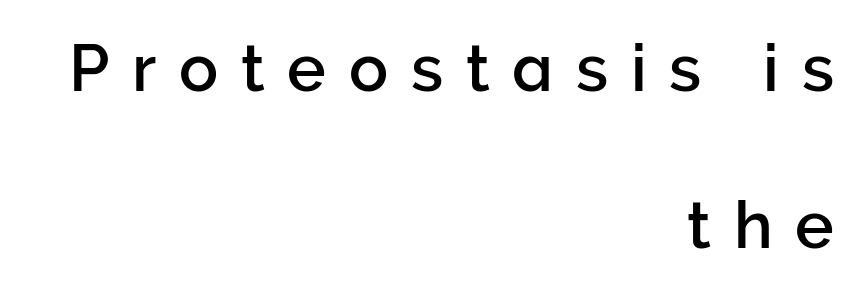
Is there much room between lines? Yes — plenty of vertical air separates them. Look at the bottom of the vertical strokes: they stop flat, with no serifs. Descender tails drop into unmarked territory. Tall strokes in this sample are plumb rather than angled. The rag falls on the left side of this text block.
